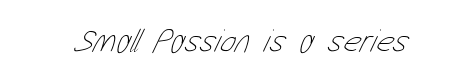
Q: Is the text bold? A: No.
Q: Is the text underlined? A: No.
Q: Is the spacing between letters normal or unusually wide? A: Normal.
Q: Width (condensed, normal, or wide)? A: Condensed.
Q: Stroke contrast? A: Low.
Q: x-height? A: Medium.
Q: Monospaced? A: No.
